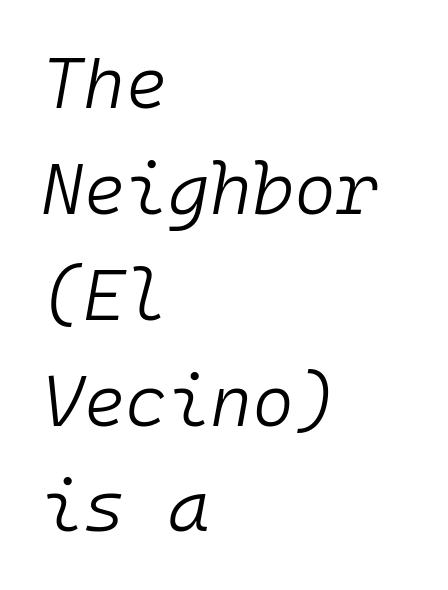
The specimen omits any rule beneath the text block's lines. Fixed-width glyphs throughout — classic coding-font behaviour. Is there much room between lines? A standard amount, neither cramped nor airy. The paragraph shown leans on its left margin.
